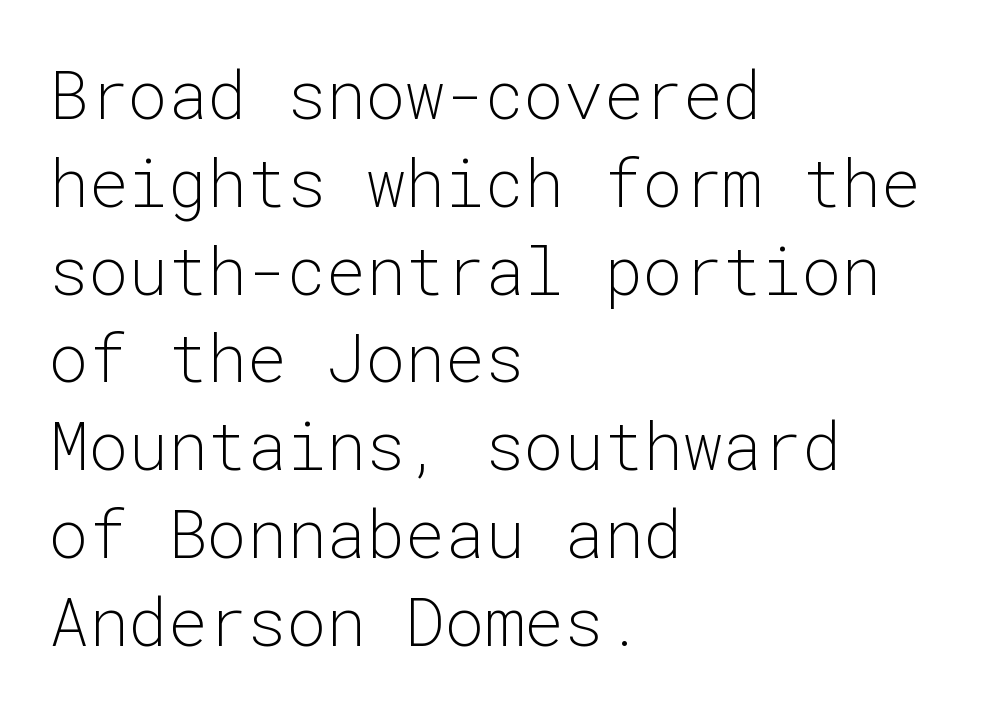
Does the copy run flush right? No — it runs flush left. The designer went with a sans here, leaving each stem footless. The block of text has a typical density, with ordinary space between rows. Posture: vertical.
